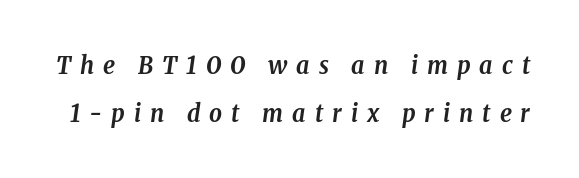
Caption: expanded tracking, letters set apart. Plenty of ink on the page — the face is bold. What's the leading like? Stretched, with rows far apart. Check the space under the baseline: it is left empty. When letters slant like this, we call the style italic.
